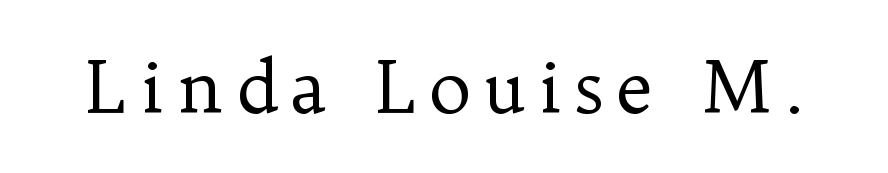
Yep, those are serifs on the letters. Designer's note — italics off, roman on. The area under the type is left untouched. Stroke mass is kept to a normal reading level or below. The passage shown is typed in a proportional face where columns would drift.
